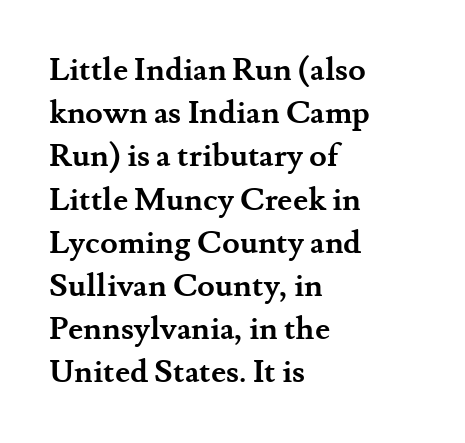
The image shows 32 px semibold serif type, upright; set left-aligned, normal line spacing (1.35x), normal letter spacing, not underlined; medium stroke contrast and a small x-height.
